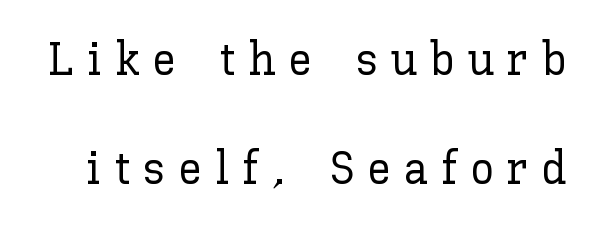
Q: Is the text italic (slanted)? A: No, it is upright.
Q: Is the text underlined? A: No.
Q: Is the spacing between letters normal or unusually wide? A: Unusually wide.
Q: Is the spacing between lines tight, normal or loose? A: Loose.
Q: Width (condensed, normal, or wide)? A: Normal.
Q: Stroke contrast? A: Low.
Q: x-height? A: Medium.
Q: Monospaced? A: No.
